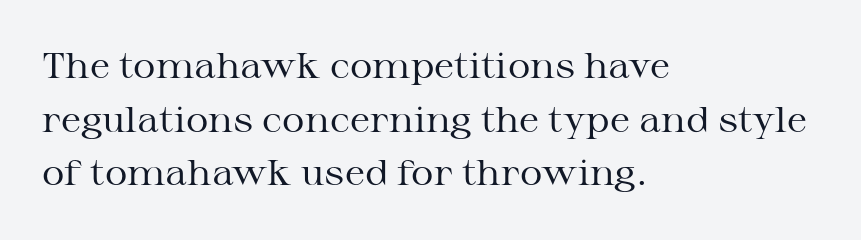
The image shows 35 px regular-weight, wide serif type, upright; set left-aligned, normal line spacing (1.53x), normal letter spacing, not underlined; medium stroke contrast and a medium x-height.
